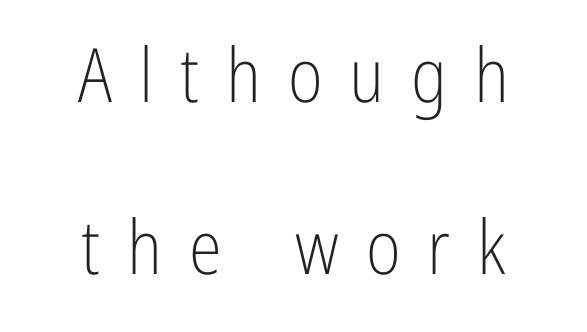
Heaviness? Minimal to ordinary, like unemphasized prose. Regarding serifs, this sample does without them. Spacing verdict: proportional, widths tailored to each character. A student would call this center alignment; a typographer would say set centered. Descenders hang freely into open space.
